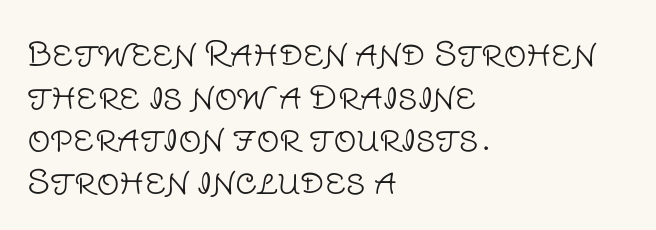
{"serif": "no", "bold": "no", "weight": "light", "width": "normal", "stroke_contrast": "low", "x_height": "large", "monospaced": "no", "underline": "no", "align": "left", "line_spacing": "normal", "line_spacing_ratio": 1.33, "letter_spacing": "normal", "letter_spacing_em": 0.0, "glyph_px": 32}
